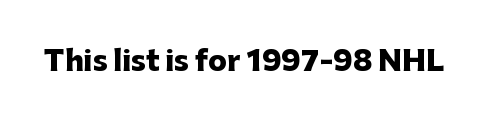
Is the type bold? Yes — the strokes are clearly thick and heavy. In terms of letterspacing, this is plain default setting. The space directly below the letters is spotless. Check where the strokes stop: nothing finishes them off — pure sans. Each letter keeps its own natural width here, so spacing adapts to shape.
